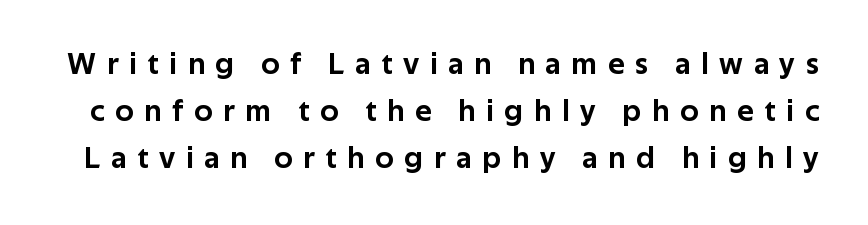
Unlike italic type, these characters show no tilt at all. Just letters on the line, the space beneath them empty. Each letter keeps its own natural width here, so spacing adapts to shape. The gaps between neighbouring characters are conspicuously large. This block has exactly the height ordinary leading produces. To sum up the face: it is a sans, with no serifs.
